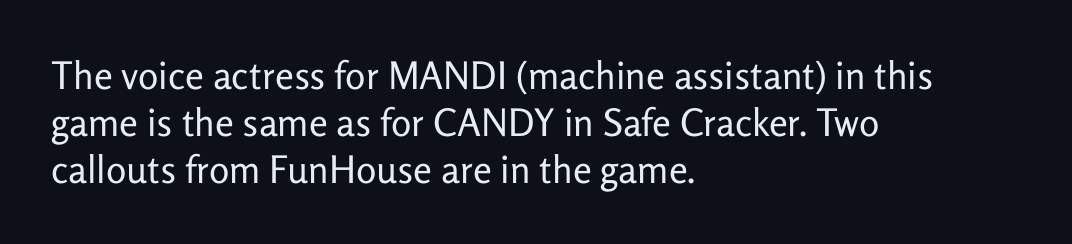
The image shows 38 px regular-weight sans-serif type, upright; set left-aligned, line spacing 1.24x, normal letter spacing, not underlined; low stroke contrast and a medium x-height.
